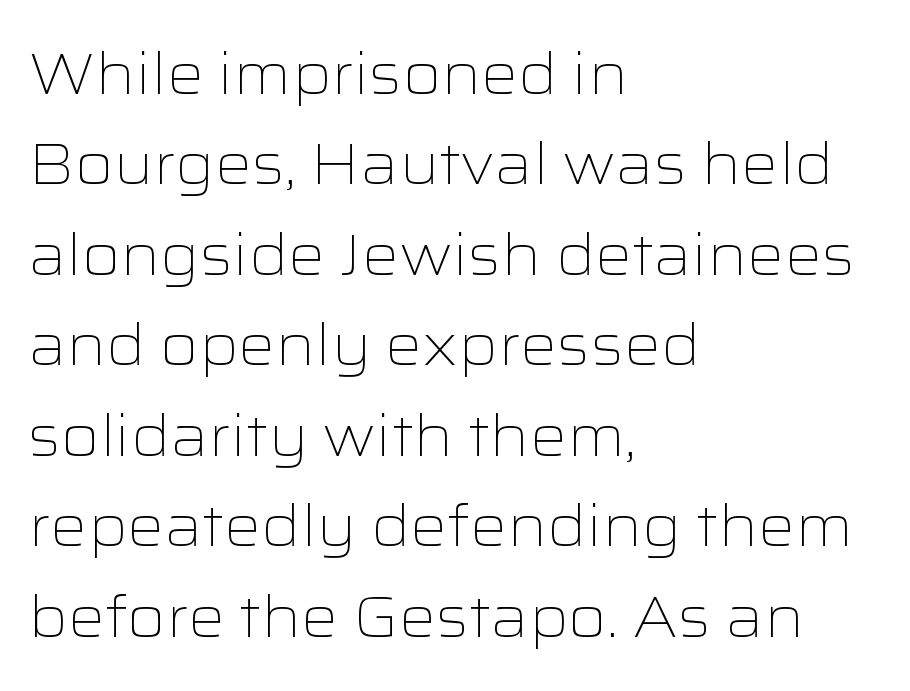
{"serif": "no", "italic": "no", "bold": "no", "weight": "light", "width": "wide", "stroke_contrast": "low", "x_height": "medium", "monospaced": "no", "underline": "no", "align": "left", "line_spacing": "normal", "line_spacing_ratio": 1.56, "letter_spacing": "normal", "letter_spacing_em": 0.0, "glyph_px": 58}
